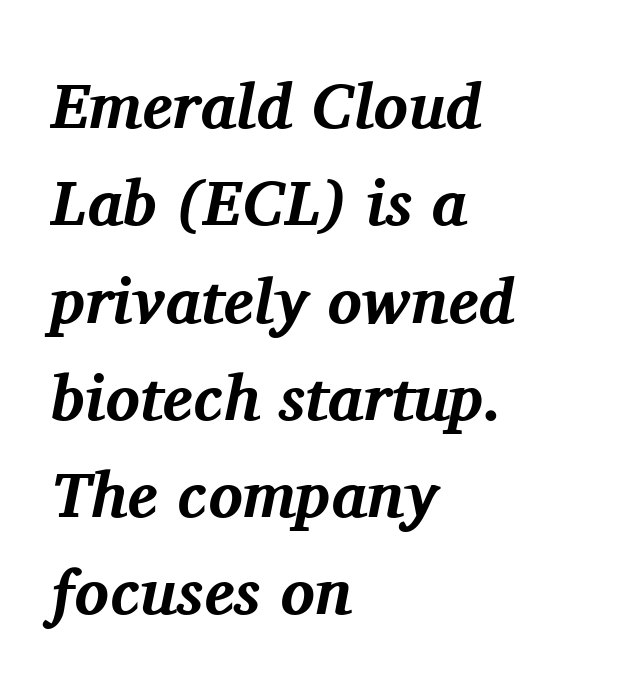
Q: Is the text bold? A: Yes.
Q: Is the text italic (slanted)? A: Yes, it leans right by about 11 degrees.
Q: Is the typeface a serif or a sans-serif typeface? A: Serif.
Q: Is the text underlined? A: No.
Q: How is the paragraph aligned? A: Left-aligned.
Q: Is the spacing between letters normal or unusually wide? A: Normal.
Q: Is the spacing between lines tight, normal or loose? A: Normal.
Q: Width (condensed, normal, or wide)? A: Normal.
Q: Stroke contrast? A: Medium.
Q: x-height? A: Medium.
Q: Monospaced? A: No.
